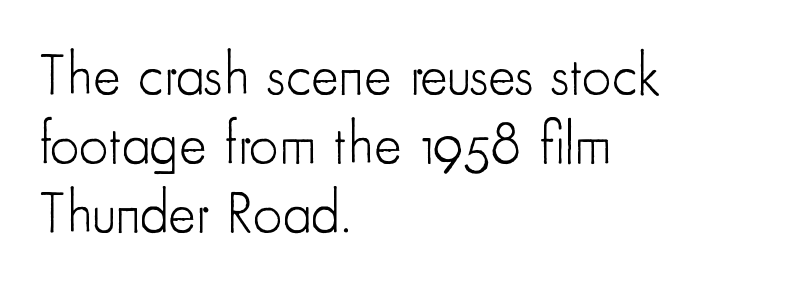
{"serif": "no", "italic": "no", "bold": "no", "weight": "light", "width": "condensed", "stroke_contrast": "low", "x_height": "small", "monospaced": "no", "underline": "no", "align": "left", "line_spacing_ratio": 1.19, "letter_spacing": "normal", "letter_spacing_em": 0.0, "glyph_px": 58}
